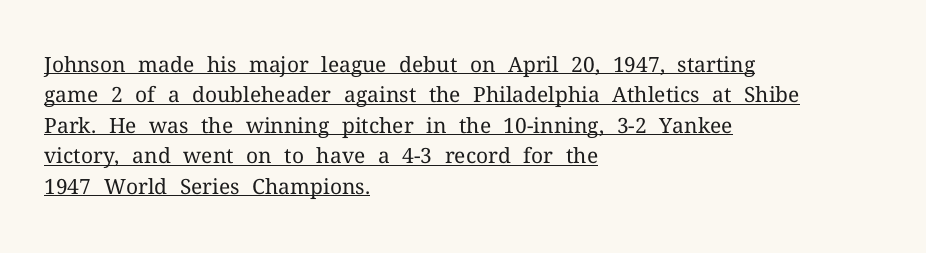
The image shows 21 px text type, upright; set left-aligned, normal line spacing (1.45x), normal letter spacing, underlined.
